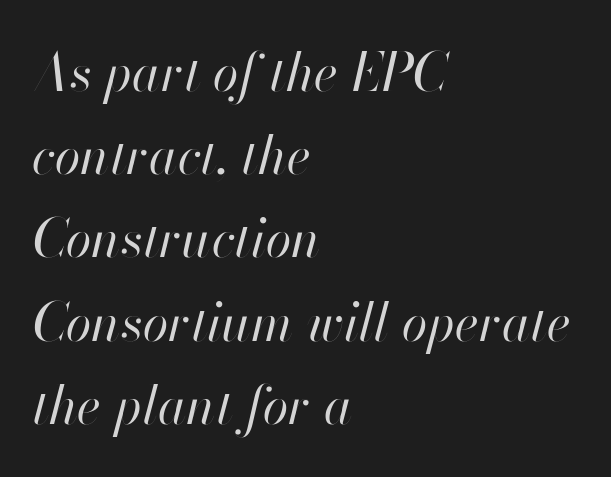
{"italic": "yes", "lean": "right", "slant_degrees": 13, "bold": "no", "weight": "regular", "width": "normal", "stroke_contrast": "high", "x_height": "small", "monospaced": "no", "underline": "no", "align": "left", "line_spacing": "normal", "line_spacing_ratio": 1.6, "letter_spacing": "normal", "letter_spacing_em": 0.0, "glyph_px": 52}
